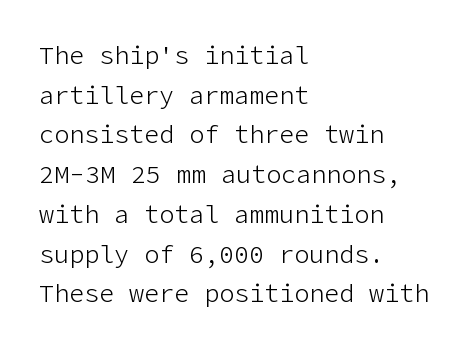
{"italic": "no", "bold": "no", "underline": "no", "align": "left", "line_spacing": "normal", "line_spacing_ratio": 1.59, "letter_spacing": "normal", "letter_spacing_em": 0.0, "glyph_px": 25}
